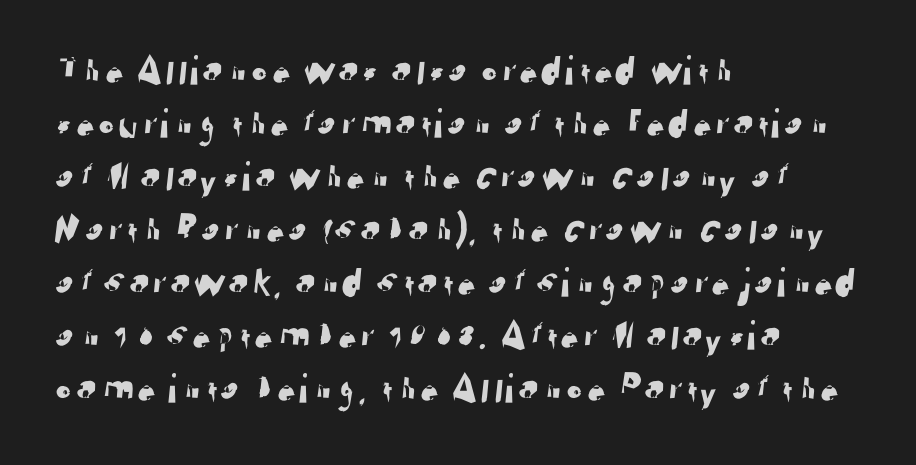
Look at the tracking — it's just the regular setting, nothing added. The text block is weighted toward the left margin, trailing off unevenly rightward. The passage shown is typed in a proportional face where columns would drift. Quick note: underline off.
